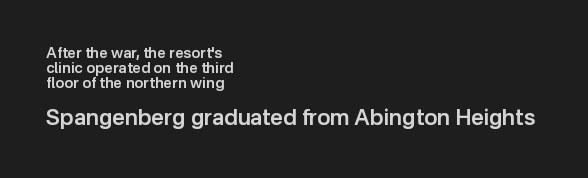
Q: Is the text bold? A: Semi-bold.
Q: Is the text italic (slanted)? A: No, it is upright.
Q: Is the text underlined? A: No.
Q: How is the paragraph aligned? A: Left-aligned.
Q: Is the spacing between letters normal or unusually wide? A: Normal.
Q: Is the spacing between lines tight, normal or loose? A: Tight.
Q: Which block of text is set in a larger size, the first (top) or the second (bottom)? A: The second (bottom) one.
